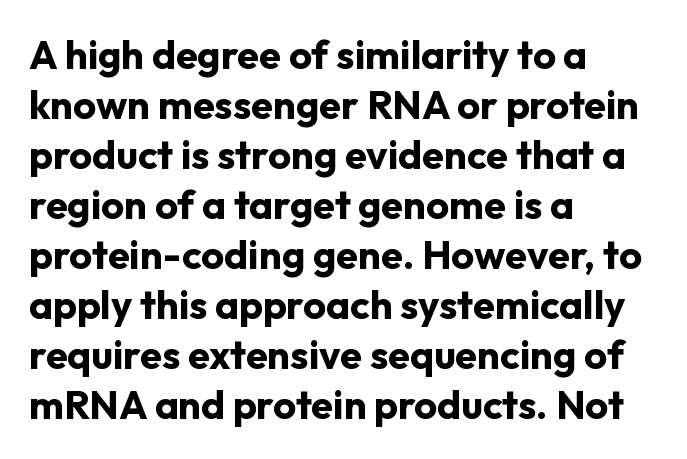
Q: Is the text bold? A: Yes.
Q: Is the text italic (slanted)? A: No, it is upright.
Q: Is the typeface a serif or a sans-serif typeface? A: Sans-serif.
Q: Is the text underlined? A: No.
Q: How is the paragraph aligned? A: Left-aligned.
Q: Is the spacing between letters normal or unusually wide? A: Normal.
Q: Is the spacing between lines tight, normal or loose? A: Normal.
Q: Width (condensed, normal, or wide)? A: Normal.
Q: Stroke contrast? A: Low.
Q: x-height? A: Medium.
Q: Monospaced? A: No.
